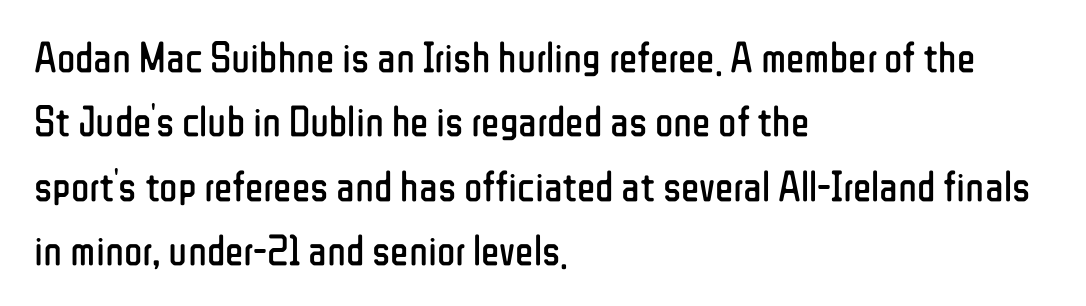
{"serif": "no", "italic": "no", "bold": "no", "weight": "regular", "width": "condensed", "stroke_contrast": "low", "x_height": "medium", "monospaced": "no", "underline": "no", "align": "left", "line_spacing": "normal", "line_spacing_ratio": 1.5, "letter_spacing": "normal", "letter_spacing_em": 0.0, "glyph_px": 43}
